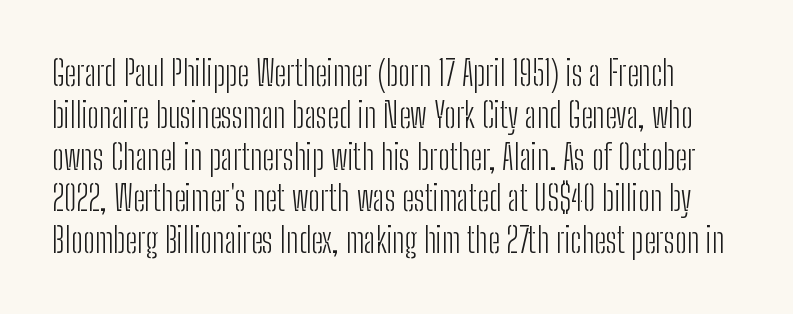
{"serif": "no", "italic": "no", "bold": "no", "weight": "light", "width": "condensed", "stroke_contrast": "low", "x_height": "medium", "monospaced": "no", "underline": "no", "line_spacing_ratio": 1.23, "letter_spacing": "normal", "letter_spacing_em": 0.0, "glyph_px": 34}
